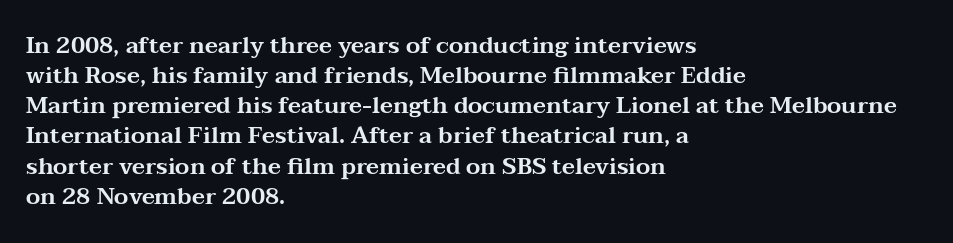
The image shows 23 px text type, upright; set left-aligned, normal line spacing (1.31x), normal letter spacing, not underlined.
